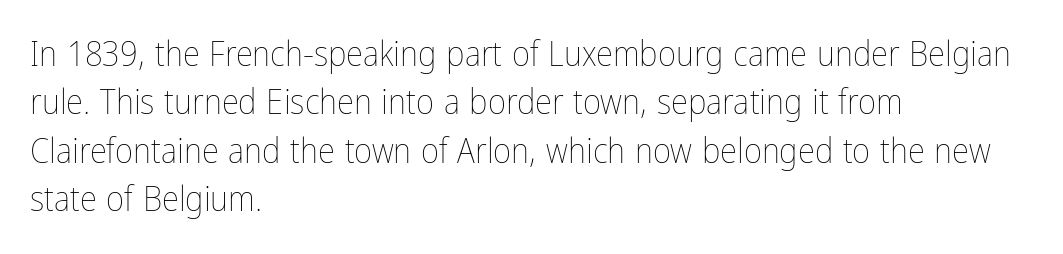
Look at the tracking — it's just the regular setting, nothing added. Italic? Not at all — the glyphs are vertical. A normal amount of white space separates one row of letters from the next. The rendering anchors every line to the left-hand side.
